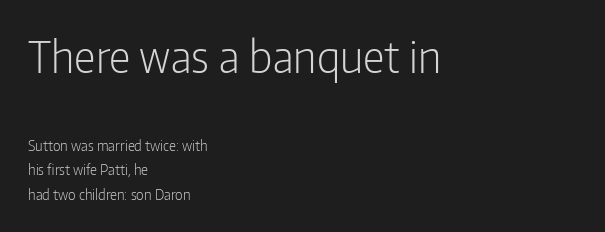
Q: Is the text bold? A: No.
Q: Is the text italic (slanted)? A: No, it is upright.
Q: Is the typeface a serif or a sans-serif typeface? A: Sans-serif.
Q: Is the text underlined? A: No.
Q: How is the paragraph aligned? A: Left-aligned.
Q: Is the spacing between letters normal or unusually wide? A: Normal.
Q: Which block of text is set in a larger size, the first (top) or the second (bottom)? A: The first (top) one.
Q: Width (condensed, normal, or wide)? A: Condensed.
Q: Stroke contrast? A: Low.
Q: x-height? A: Medium.
Q: Monospaced? A: No.
